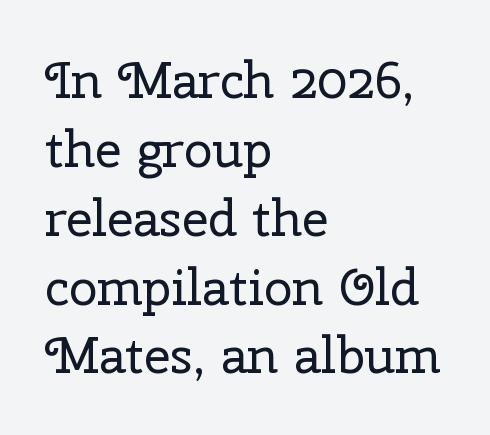
The area under the type is left untouched. If you measured baseline to baseline, you'd find a middling distance. The horizontal fit of the characters is conventional and even. Stems here are at most as thick as an everyday book face. Character widths vary here, with narrow letters taking less room than wide ones.
